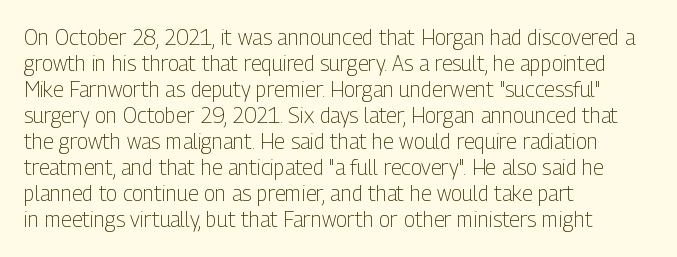
{"italic": "no", "bold": "no", "underline": "no", "align": "left", "line_spacing_ratio": 1.24, "letter_spacing": "normal", "letter_spacing_em": 0.0, "glyph_px": 21}
